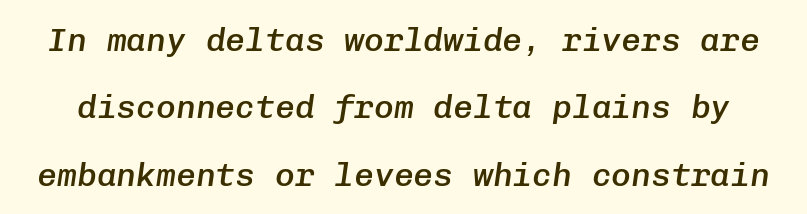
Q: Is the text bold? A: Semi-bold.
Q: Is the text italic (slanted)? A: Yes, it leans right by about 8 degrees.
Q: Is the text underlined? A: No.
Q: Is the spacing between letters normal or unusually wide? A: Normal.
Q: Is the spacing between lines tight, normal or loose? A: Loose.
Q: Width (condensed, normal, or wide)? A: Normal.
Q: Stroke contrast? A: Low.
Q: x-height? A: Medium.
Q: Monospaced? A: Yes.
